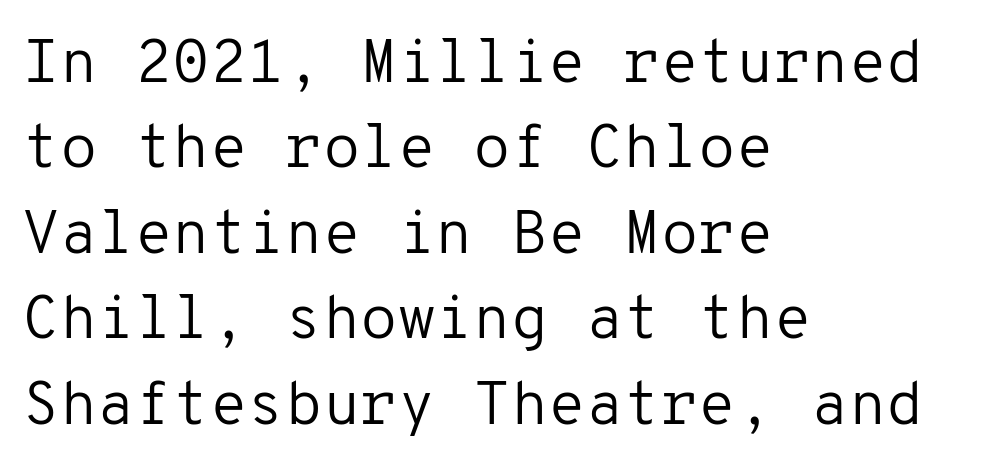
Posture: upright roman. The lines in this sample share a left origin and differ only in where they stop. Here the glyphs are tracked normally, forming tight word shapes. The lines sit at an ordinary, default distance from one another. The specimen omits any rule beneath the text block's lines.
